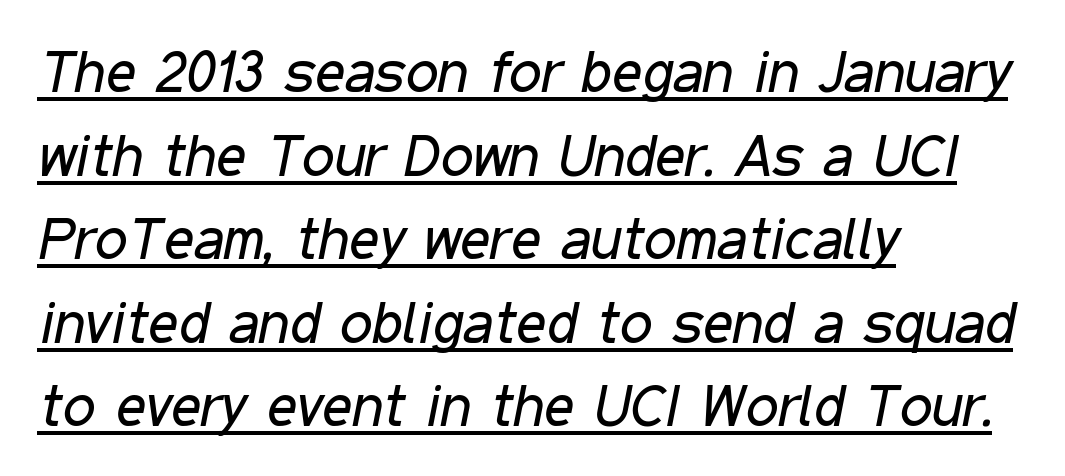
The image shows 58 px regular-weight, condensed type, italic (leaning right); set left-aligned, normal line spacing (1.44x), normal letter spacing, underlined; low stroke contrast and a medium x-height.
